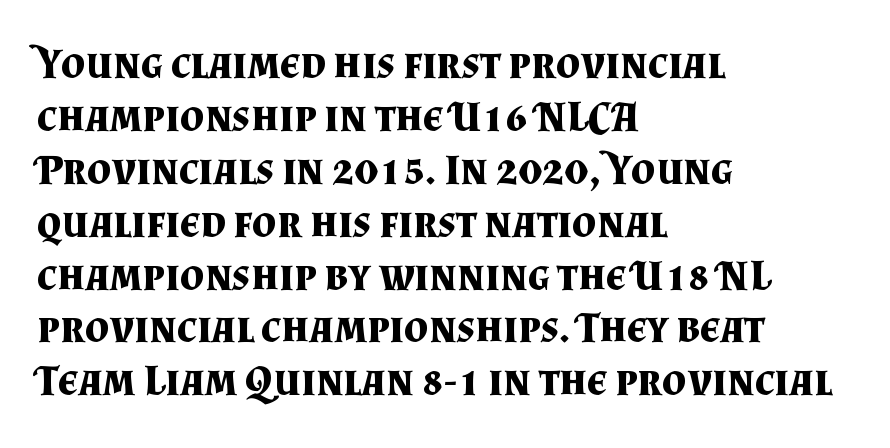
{"serif": "yes", "italic": "no", "bold": "yes", "weight": "bold", "width": "normal", "stroke_contrast": "medium", "x_height": "small", "monospaced": "no", "underline": "no", "align": "left", "line_spacing_ratio": 1.23, "letter_spacing": "normal", "letter_spacing_em": 0.0, "glyph_px": 43}
